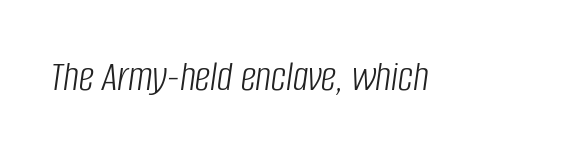
{"italic": "yes", "lean": "right", "slant_degrees": 8, "bold": "no", "weight": "light", "width": "condensed", "stroke_contrast": "low", "x_height": "large", "monospaced": "no", "underline": "no", "letter_spacing": "normal", "letter_spacing_em": 0.0, "glyph_px": 43}
